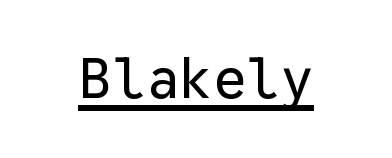
Q: Is the text bold? A: No.
Q: Is the text italic (slanted)? A: No, it is upright.
Q: Is the typeface a serif or a sans-serif typeface? A: Sans-serif.
Q: Is the text underlined? A: Yes.
Q: Is the spacing between letters normal or unusually wide? A: Normal.
Q: Width (condensed, normal, or wide)? A: Normal.
Q: Stroke contrast? A: Low.
Q: x-height? A: Medium.
Q: Monospaced? A: Yes.
